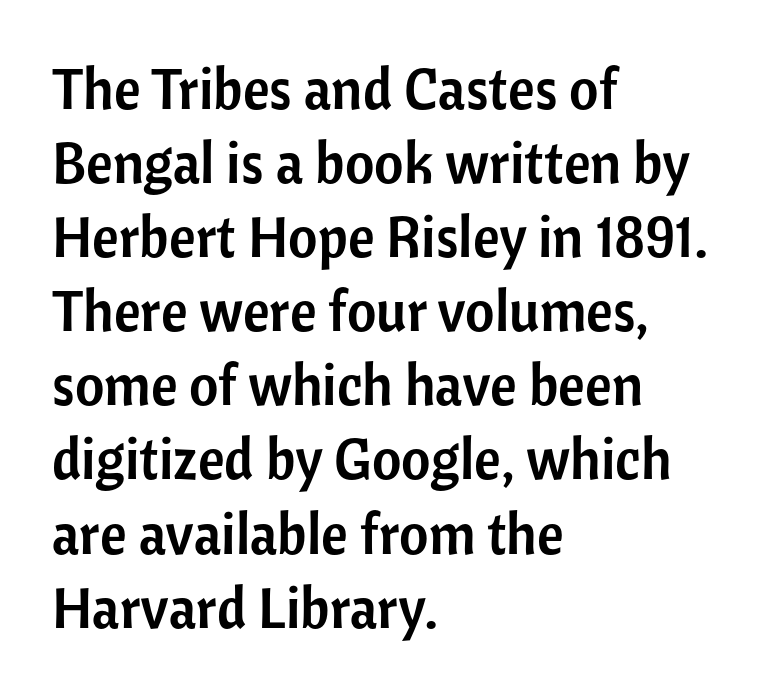
Q: Is the text italic (slanted)? A: No, it is upright.
Q: Is the typeface a serif or a sans-serif typeface? A: Sans-serif.
Q: Is the text underlined? A: No.
Q: How is the paragraph aligned? A: Left-aligned.
Q: Is the spacing between letters normal or unusually wide? A: Normal.
Q: Is the spacing between lines tight, normal or loose? A: Normal.
Q: Width (condensed, normal, or wide)? A: Normal.
Q: Stroke contrast? A: Low.
Q: x-height? A: Medium.
Q: Monospaced? A: No.
